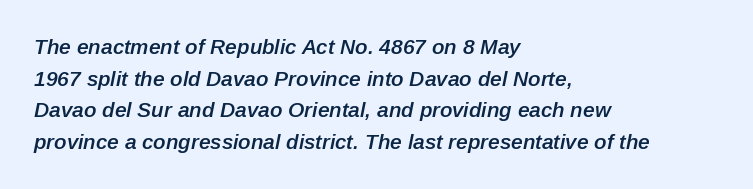
Q: Is the text bold? A: Semi-bold.
Q: Is the text italic (slanted)? A: Yes, it leans right by about 12 degrees.
Q: Is the text underlined? A: No.
Q: How is the paragraph aligned? A: Left-aligned.
Q: Is the spacing between letters normal or unusually wide? A: Normal.
Q: Is the spacing between lines tight, normal or loose? A: Normal.
